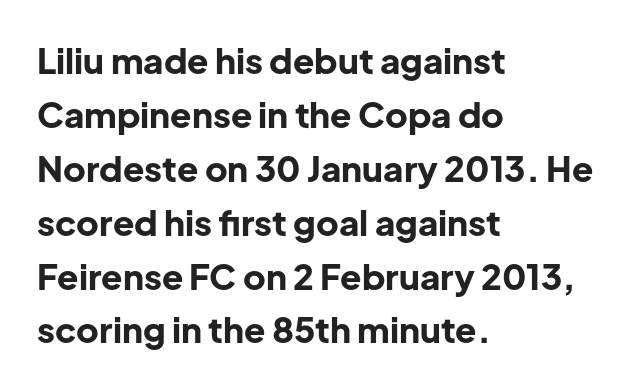
Q: Is the text bold? A: Yes.
Q: Is the text italic (slanted)? A: No, it is upright.
Q: Is the typeface a serif or a sans-serif typeface? A: Sans-serif.
Q: Is the text underlined? A: No.
Q: How is the paragraph aligned? A: Left-aligned.
Q: Is the spacing between letters normal or unusually wide? A: Normal.
Q: Is the spacing between lines tight, normal or loose? A: Normal.
Q: Width (condensed, normal, or wide)? A: Normal.
Q: Stroke contrast? A: Low.
Q: x-height? A: Medium.
Q: Monospaced? A: No.
